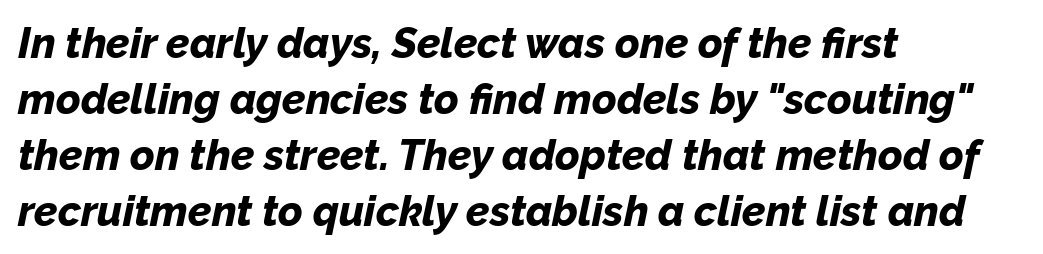
The image shows 42 px bold type, italic (leaning right); set left-aligned, normal line spacing (1.33x), normal letter spacing, not underlined; low stroke contrast and a medium x-height.
